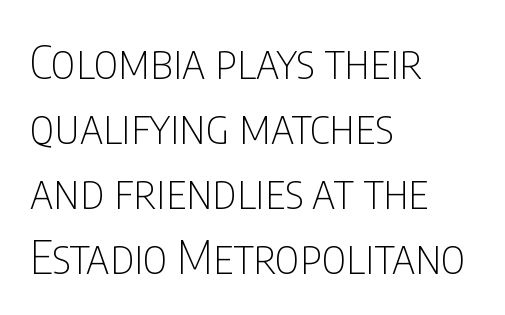
{"serif": "no", "italic": "no", "bold": "no", "weight": "thin", "width": "condensed", "stroke_contrast": "low", "x_height": "large", "monospaced": "no", "underline": "no", "align": "left", "line_spacing": "normal", "line_spacing_ratio": 1.38, "letter_spacing": "normal", "letter_spacing_em": 0.0, "glyph_px": 47}
